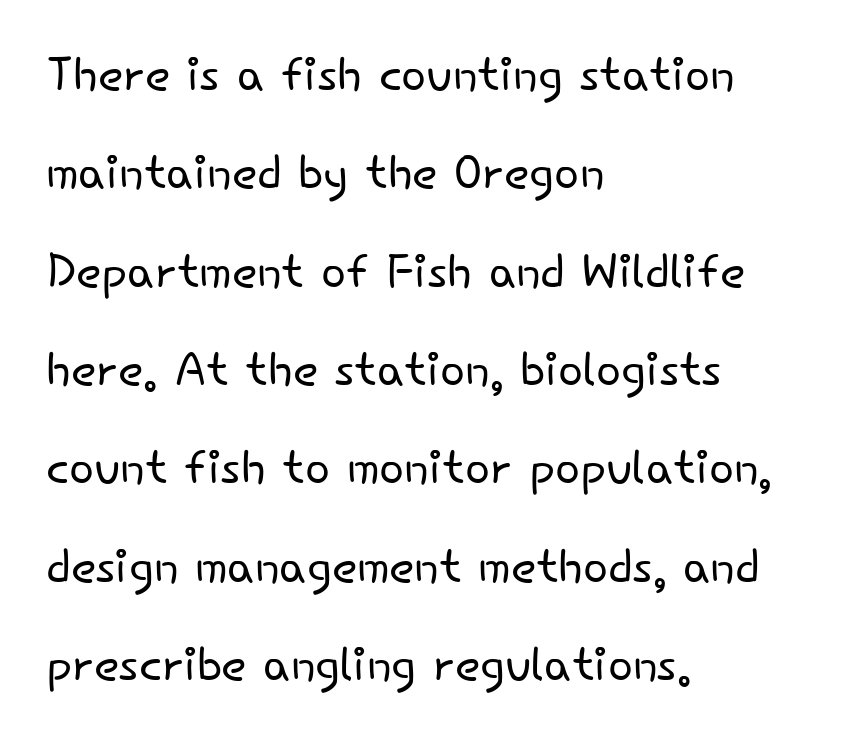
{"serif": "no", "italic": "no", "bold": "no", "weight": "light", "width": "normal", "stroke_contrast": "low", "x_height": "small", "monospaced": "no", "underline": "no", "align": "left", "line_spacing": "normal", "line_spacing_ratio": 1.49, "letter_spacing": "normal", "letter_spacing_em": 0.0, "glyph_px": 66}
